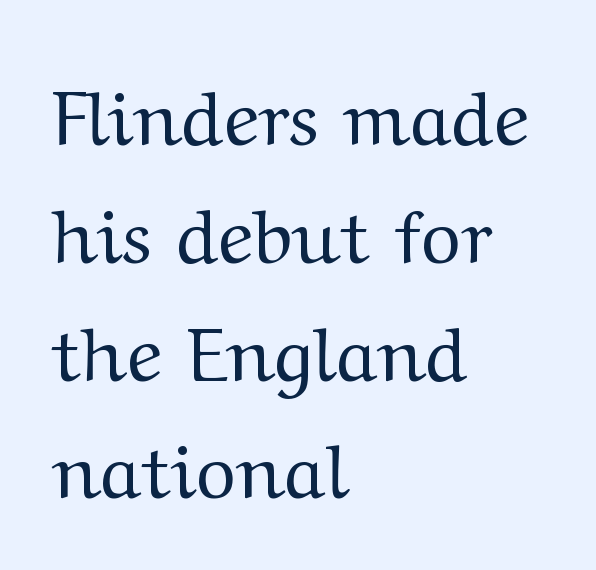
The image shows 76 px regular-weight, wide serif type, upright; set left-aligned, normal line spacing (1.55x), normal letter spacing, not underlined; medium stroke contrast and a medium x-height.
